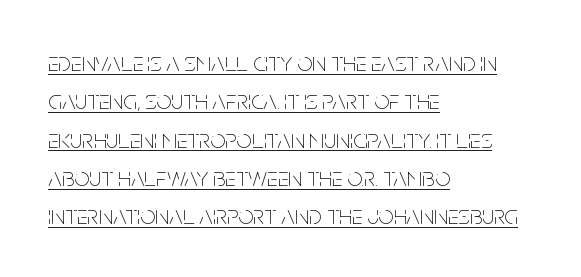
The image shows 27 px text type, upright; set left-aligned, normal line spacing (1.42x), normal letter spacing, underlined.
